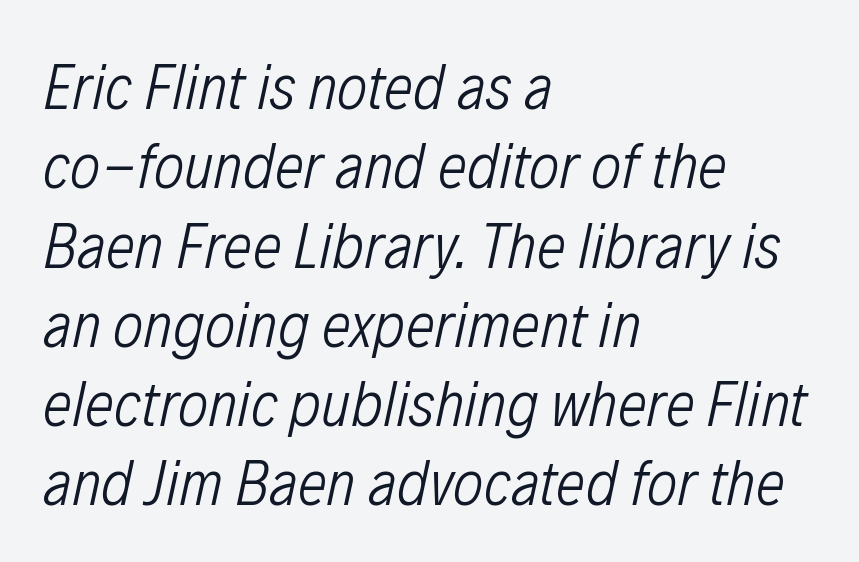
The image shows 65 px light, condensed type, italic (leaning right); set left-aligned, line spacing 1.22x, normal letter spacing, not underlined; low stroke contrast and a medium x-height.
